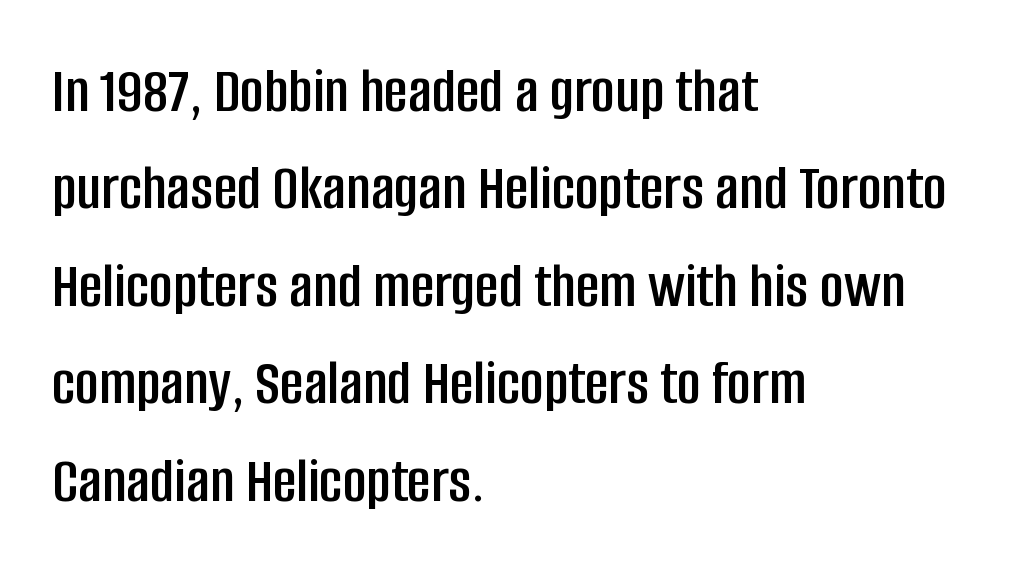
Lines of text with bare space underneath. Honestly, the row spacing looks completely unremarkable. A typesetter would label this face a sans. The line texture is even and compact thanks to regular tracking. In CSS terms this would be text-align: left. This sample uses an upright cut, with every glyph sitting square on the baseline.
